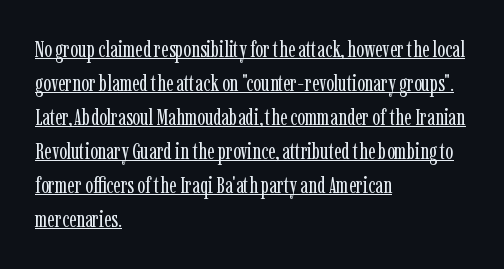
The image shows 23 px text type, upright; set left-aligned, normal line spacing (1.48x), normal letter spacing, underlined.
